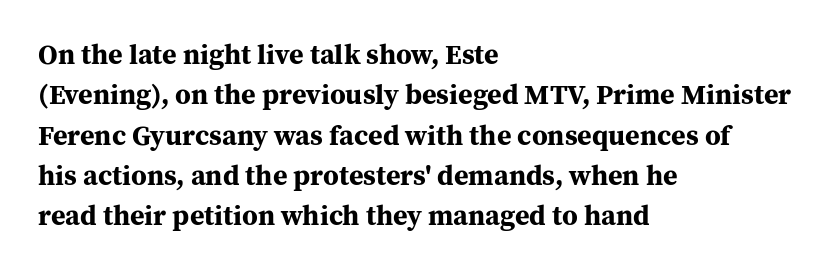
{"serif": "yes", "italic": "no", "bold": "yes", "weight": "bold", "width": "normal", "stroke_contrast": "medium", "x_height": "medium", "monospaced": "no", "underline": "no", "align": "left", "line_spacing": "normal", "line_spacing_ratio": 1.44, "letter_spacing": "normal", "letter_spacing_em": 0.0, "glyph_px": 28}
